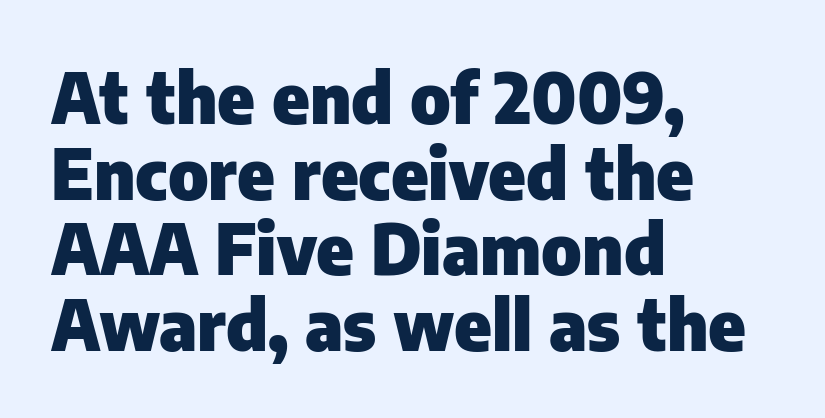
Is the type bold? Yes — the strokes are clearly thick and heavy. The type is set solid horizontally, with unmodified tracking. A student would call this left alignment; a typographer would say flush left, rag right. The leading is snug, giving the passage a crowded texture. When letters stand straight like this, we call the style roman or upright.
